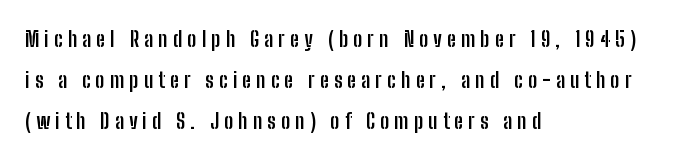
The image shows 22 px bold type, upright; set left-aligned, line spacing 1.87x, unusually wide letter spacing (+0.23 em), not underlined.
